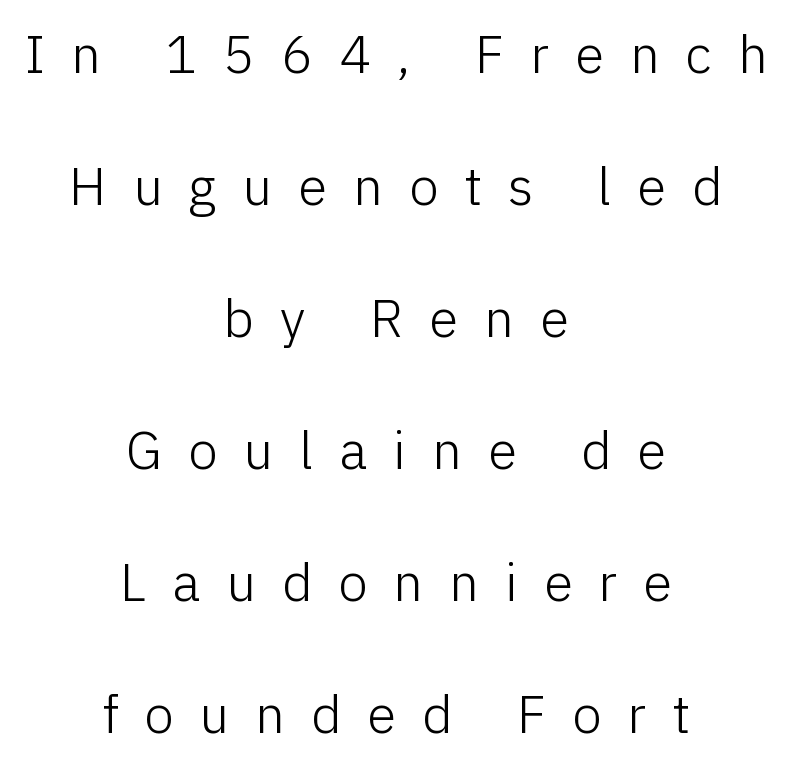
The letters advance in unequal steps, a hallmark of proportional type. Leading is clearly above the norm, producing a sparse column. These lines were composed using upright roman letters. Line starts and ends both wander, symmetrically. Tracking value appears strongly positive — letters spread wide. The space beneath each line is pristine and unruled.
